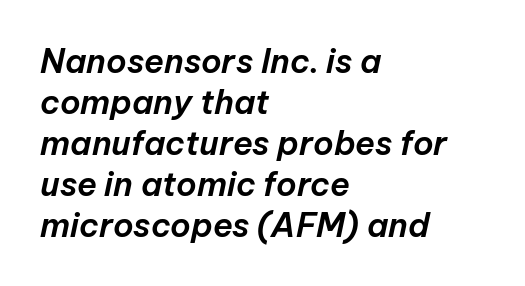
In terms of posture, this sample is oblique. Nobody drew a line under any word here. Spacing verdict: proportional, widths tailored to each character. The typesetter chose a ragged-right arrangement here.
